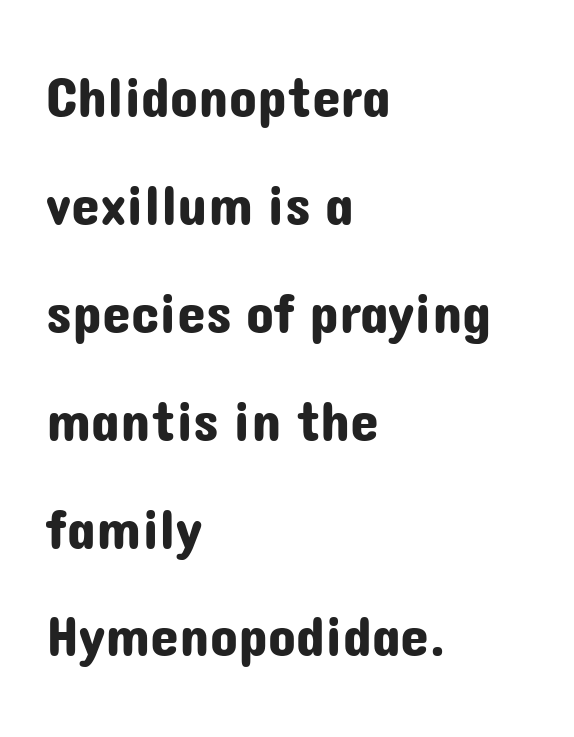
Letter spacing: default. Layout note: lines flush left. Clear beneath every line of the passage. The face used here is a sans, in the tradition of grotesques and geometrics.
